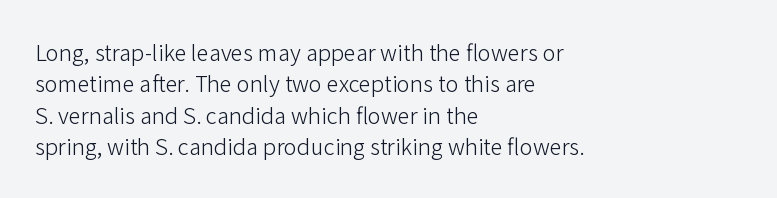
The line-height multiplier appears to be the usual default. The ragged edge is on the right, which tells us the setting is flush left. A typesetter would mark this as roman, not italic. This sample uses plain, unmodified letter spacing. No letter is thick-stroked: the sample isn't bold.
